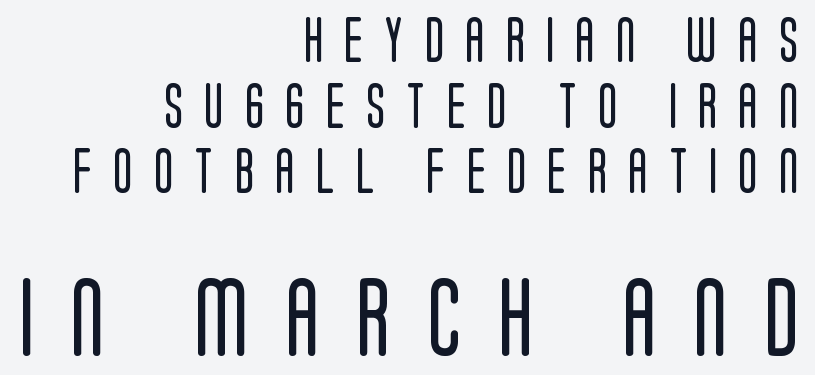
Q: Is the text bold? A: No.
Q: Is the text italic (slanted)? A: No, it is upright.
Q: Is the typeface a serif or a sans-serif typeface? A: Sans-serif.
Q: Is the text underlined? A: No.
Q: How is the paragraph aligned? A: Right-aligned.
Q: Is the spacing between letters normal or unusually wide? A: Unusually wide.
Q: Is the spacing between lines tight, normal or loose? A: Normal.
Q: Which block of text is set in a larger size, the first (top) or the second (bottom)? A: The second (bottom) one.
Q: Width (condensed, normal, or wide)? A: Condensed.
Q: Stroke contrast? A: Low.
Q: x-height? A: Large.
Q: Monospaced? A: No.
